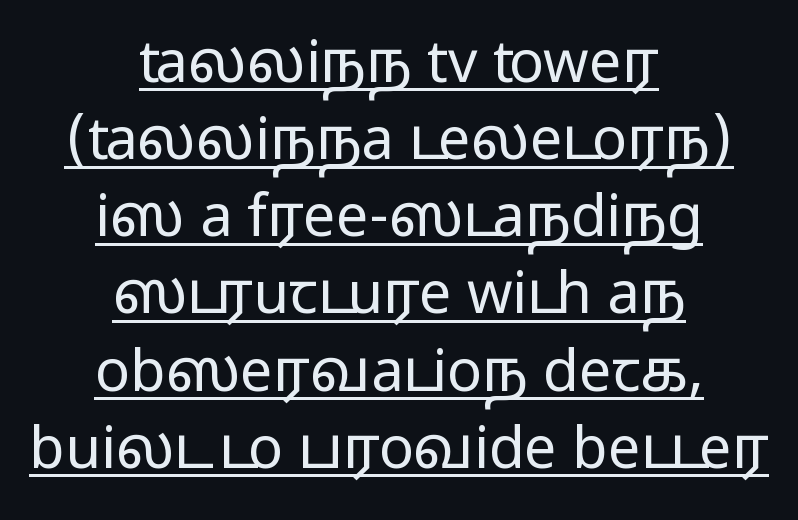
{"serif": "no", "italic": "no", "bold": "no", "weight": "regular", "width": "wide", "stroke_contrast": "low", "x_height": "medium", "monospaced": "no", "underline": "yes", "align": "center", "line_spacing": "normal", "line_spacing_ratio": 1.33, "letter_spacing": "normal", "letter_spacing_em": 0.0, "glyph_px": 58}
